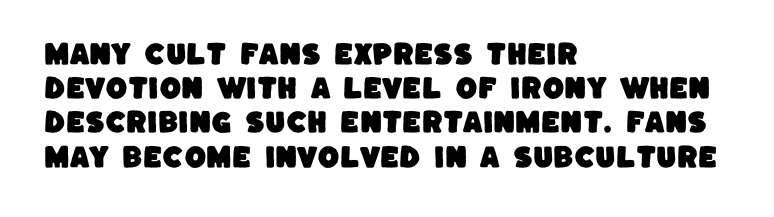
The image shows 25 px text type; set left-aligned, normal line spacing (1.37x), normal letter spacing, not underlined.
